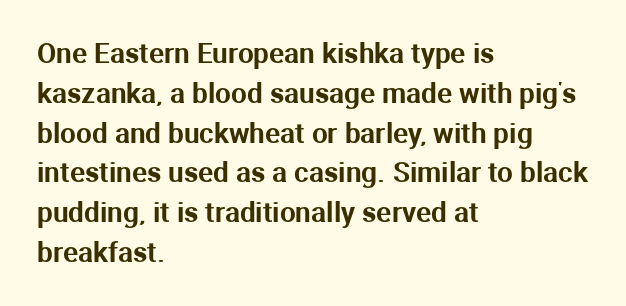
Q: Is the text italic (slanted)? A: No, it is upright.
Q: Is the typeface a serif or a sans-serif typeface? A: Sans-serif.
Q: Is the text underlined? A: No.
Q: How is the paragraph aligned? A: Left-aligned.
Q: Is the spacing between letters normal or unusually wide? A: Normal.
Q: Is the spacing between lines tight, normal or loose? A: Normal.
Q: Width (condensed, normal, or wide)? A: Normal.
Q: Stroke contrast? A: Medium.
Q: x-height? A: Medium.
Q: Monospaced? A: No.
